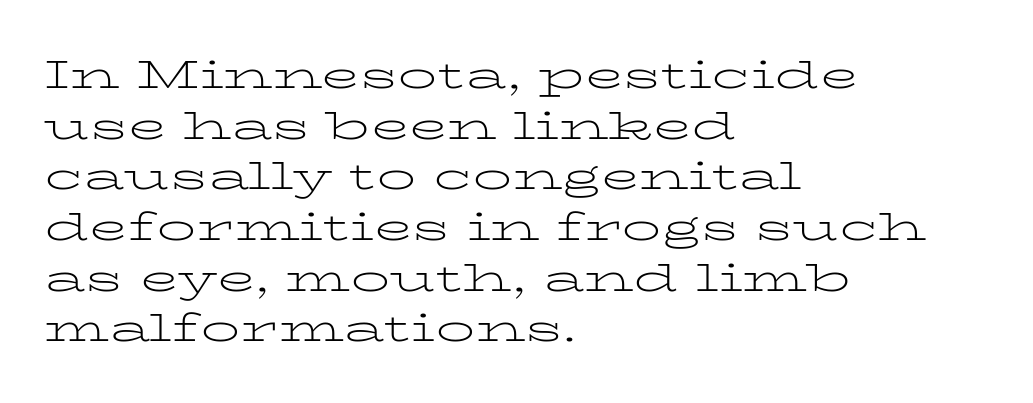
The image shows 39 px light, wide serif type, upright; set left-aligned, normal line spacing (1.3x), normal letter spacing, not underlined; low stroke contrast and a medium x-height.
